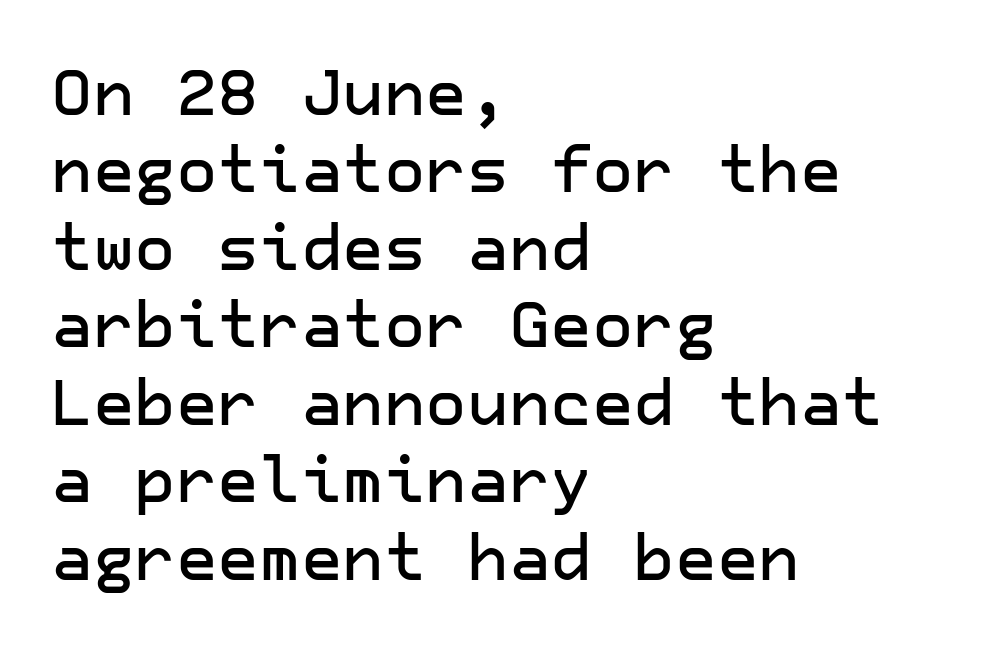
Q: Is the text italic (slanted)? A: No, it is upright.
Q: Is the typeface a serif or a sans-serif typeface? A: Sans-serif.
Q: Is the text underlined? A: No.
Q: How is the paragraph aligned? A: Left-aligned.
Q: Is the spacing between letters normal or unusually wide? A: Normal.
Q: Width (condensed, normal, or wide)? A: Normal.
Q: Stroke contrast? A: Low.
Q: x-height? A: Medium.
